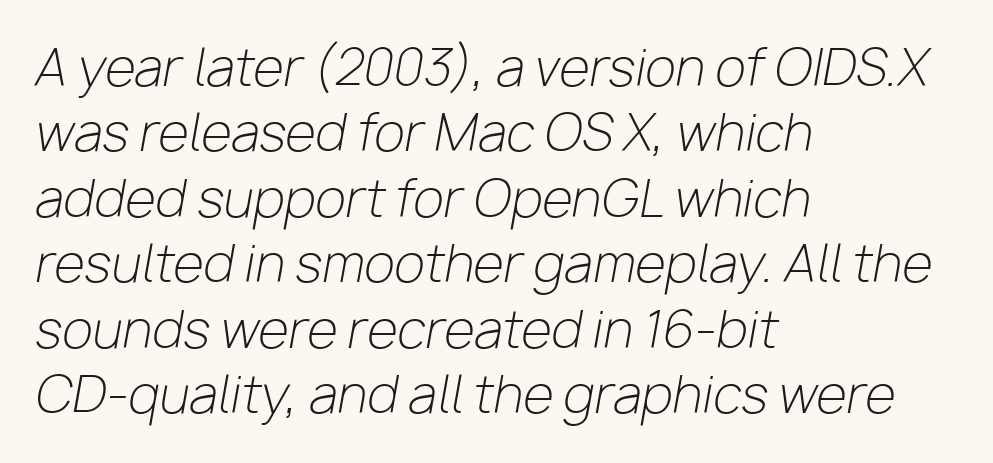
Any mark beneath the type? The region is blank. Vertical spacing — default. In terms of letterspacing, this is plain default setting. Unbolded letterforms with no extra heft.
